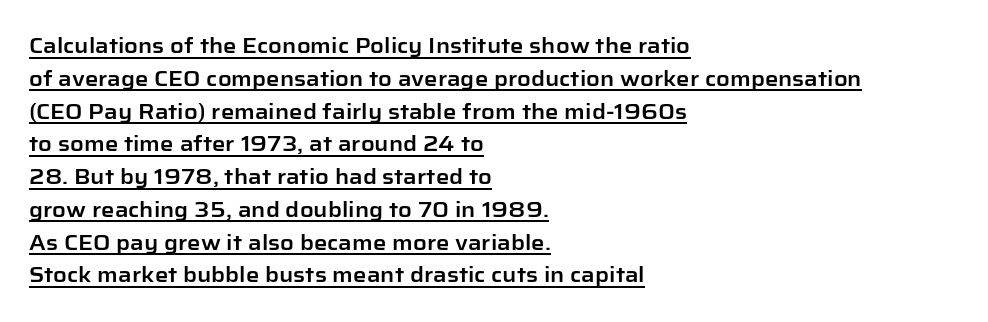
The image shows 21 px text type, upright; set left-aligned, normal line spacing (1.56x), normal letter spacing, underlined.
